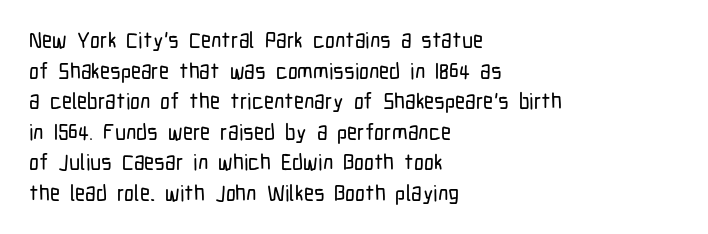
{"italic": "no", "underline": "no", "align": "left", "line_spacing": "normal", "line_spacing_ratio": 1.39, "letter_spacing": "normal", "letter_spacing_em": 0.0, "glyph_px": 22}
